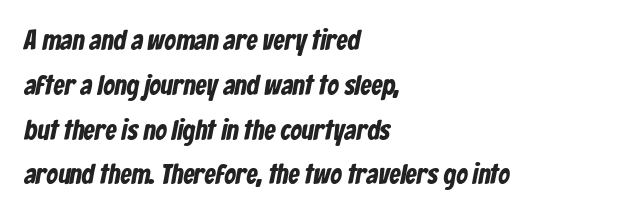
Letterform terminals end flat and unadorned throughout the passage. Standard letterfit; no display-style spreading of the glyphs. How would I describe the line gaps? Plain and ordinary. You could not count columns in this text — the font is proportionally spaced. No word sits above an underline. Each line starts at the same left margin while the right side varies.
